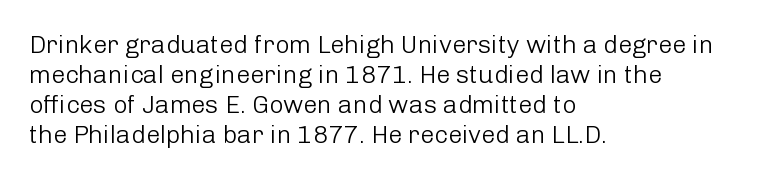
Stem width sits at or under what a default text font uses. Rendered with straight, roman letterforms. In CSS terms this would be text-align: left. Is the letter spacing exaggerated? No — it looks like the ordinary default.
